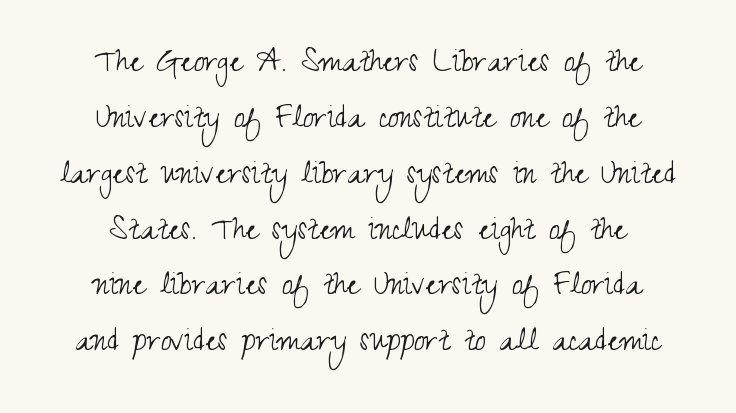
Centered paragraph, ragged on both sides. A sans-serif font was chosen for this passage. Whoever set this chose a conventional vertical rhythm. Is the type heavy? It reads as light-to-regular instead.
